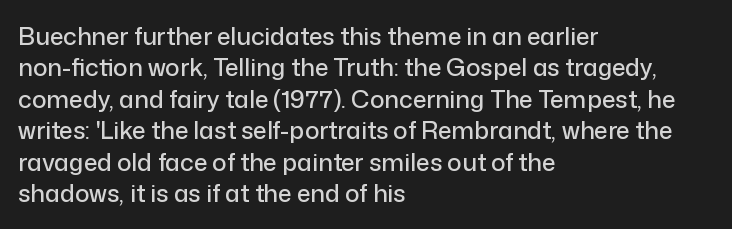
{"italic": "no", "underline": "no", "align": "left", "line_spacing": "normal", "line_spacing_ratio": 1.31, "letter_spacing": "normal", "letter_spacing_em": 0.0, "glyph_px": 24}
